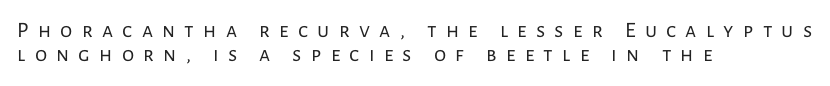
The image shows 22 px text type, upright; set left-aligned, tight line spacing (1.1x), unusually wide letter spacing (+0.42 em), not underlined.
